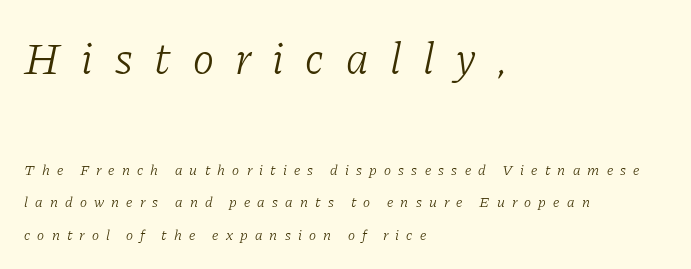
The image shows 45 px light serif type, italic (leaning right); set left-aligned, loose line spacing (2.17x), unusually wide letter spacing (+0.48 em), not underlined; the first (top) block is 3.0x larger; low stroke contrast and a medium x-height.
